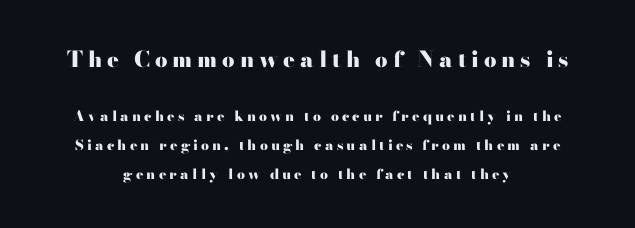
{"italic": "no", "bold": "yes", "underline": "no", "align": "center", "line_spacing": "loose", "line_spacing_ratio": 2.07, "letter_spacing": "wide", "letter_spacing_em": 0.22, "larger_block": "first", "size_ratio": 1.57, "glyph_px": 22}
